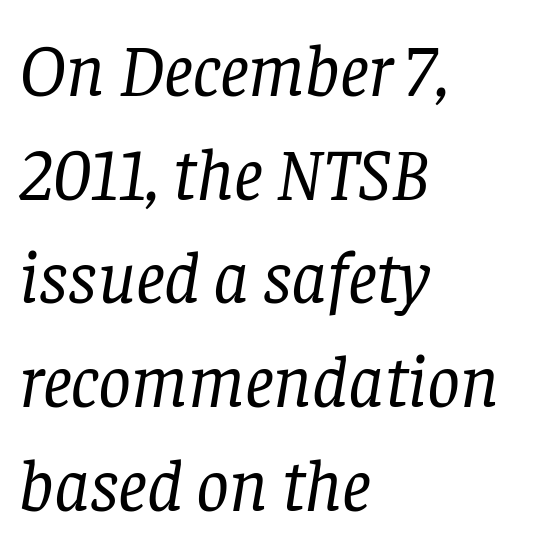
{"serif": "yes", "italic": "yes", "lean": "right", "slant_degrees": 8, "bold": "no", "weight": "regular", "width": "normal", "stroke_contrast": "low", "x_height": "large", "monospaced": "no", "underline": "no", "align": "left", "line_spacing": "normal", "line_spacing_ratio": 1.42, "letter_spacing": "normal", "letter_spacing_em": 0.0, "glyph_px": 73}
